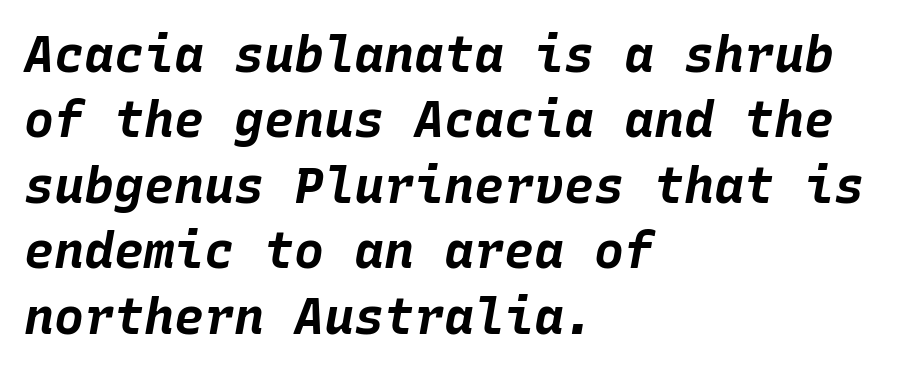
Q: Is the text bold? A: Yes.
Q: Is the text italic (slanted)? A: Yes, it leans right by about 10 degrees.
Q: Is the text underlined? A: No.
Q: How is the paragraph aligned? A: Left-aligned.
Q: Is the spacing between letters normal or unusually wide? A: Normal.
Q: Is the spacing between lines tight, normal or loose? A: Normal.
Q: Width (condensed, normal, or wide)? A: Normal.
Q: Stroke contrast? A: Low.
Q: x-height? A: Large.
Q: Monospaced? A: Yes.
